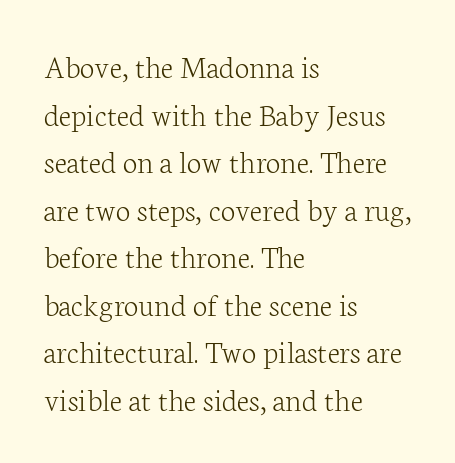
The image shows 33 px light serif type, upright; set left-aligned, normal line spacing (1.44x), normal letter spacing, not underlined; low stroke contrast and a medium x-height.
